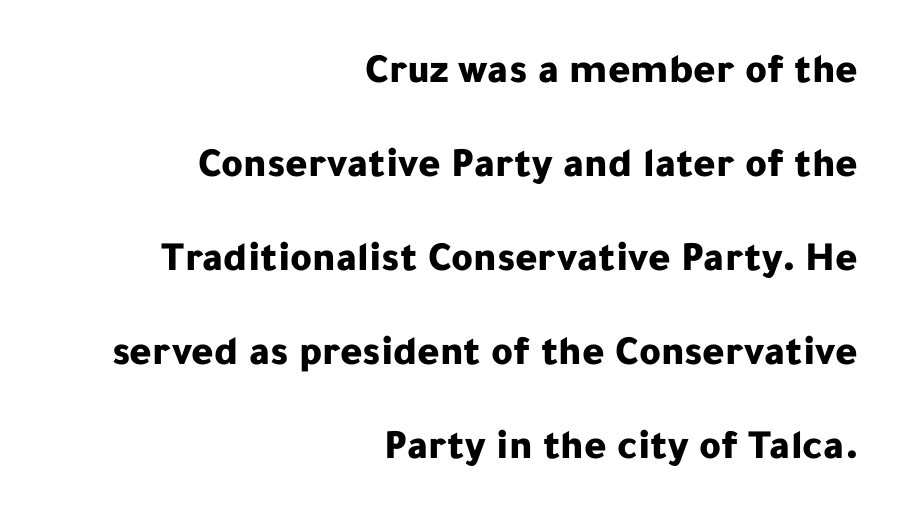
{"serif": "no", "italic": "no", "bold": "yes", "weight": "bold", "width": "normal", "stroke_contrast": "low", "x_height": "medium", "monospaced": "no", "underline": "no", "align": "right", "line_spacing": "loose", "line_spacing_ratio": 2.24, "letter_spacing": "normal", "letter_spacing_em": 0.0, "glyph_px": 42}
